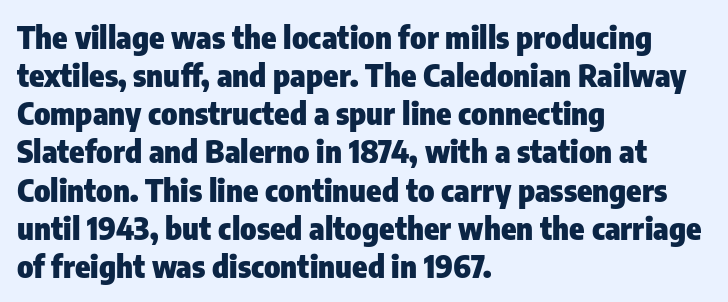
The letters stand upright; this is a roman face. The gaps between neighbouring characters are ordinary and unremarkable. Lines of text with bare space underneath. The passage shown is emphatically bold. Proportional: the letters do not fall into vertical columns.
